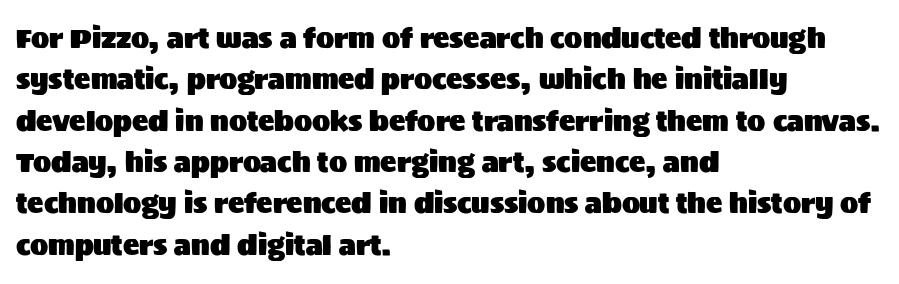
Successive baselines arrive at the customary interval. Short and long lines alike share a common starting point at left. Italic: no, the glyphs are upright roman. Short note: letters normally spaced. Quick note: underline off.
